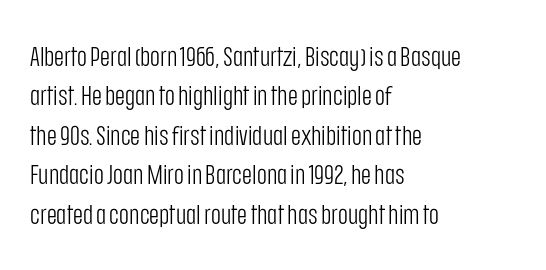
Quick note: not italic, upright. Is the stroke heavy? The answer is a plain regular-or-lighter. The setting favours the left margin, as ordinary paragraphs usually do. Has an underline been added? It has not. Tracking here is standard; glyphs follow each other at the usual distance. Line spacing here is normal.
